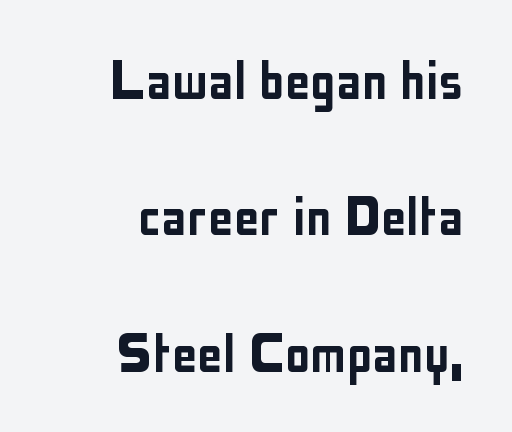
Q: Is the text italic (slanted)? A: No, it is upright.
Q: Is the typeface a serif or a sans-serif typeface? A: Sans-serif.
Q: Is the text underlined? A: No.
Q: How is the paragraph aligned? A: Right-aligned.
Q: Is the spacing between letters normal or unusually wide? A: Normal.
Q: Is the spacing between lines tight, normal or loose? A: Loose.
Q: Width (condensed, normal, or wide)? A: Condensed.
Q: Stroke contrast? A: Low.
Q: x-height? A: Medium.
Q: Monospaced? A: No.
